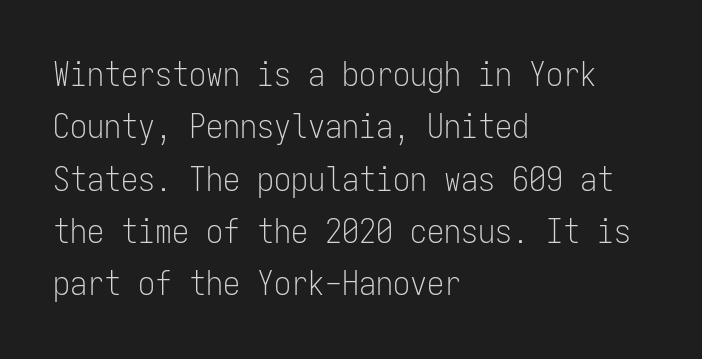
The foot of each line stays bare and open. Observe the absence of serifs on each vertical stroke in this sample. Looks like terminal output: every glyph gets an equal slot. Do the letters lean? They stand straight. Honestly, the row spacing looks completely unremarkable. The paragraph has a hard left edge and a soft right edge.
